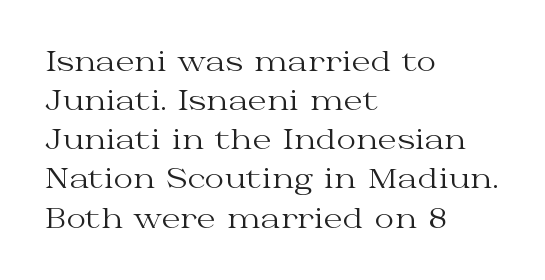
{"italic": "no", "bold": "no", "underline": "no", "align": "left", "line_spacing": "normal", "line_spacing_ratio": 1.45, "letter_spacing": "normal", "letter_spacing_em": 0.0, "glyph_px": 27}
